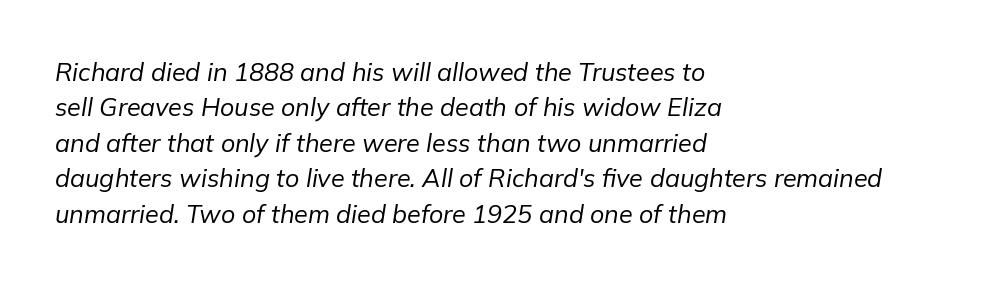
Check under the words: just untouched page. A typesetter would call this leading conventional body-copy spacing. Is the type slanted? Yes — the strokes lean at a clear angle. The letters look calm and open, with moderate or lighter stems. Tracking here is standard; glyphs follow each other at the usual distance.
